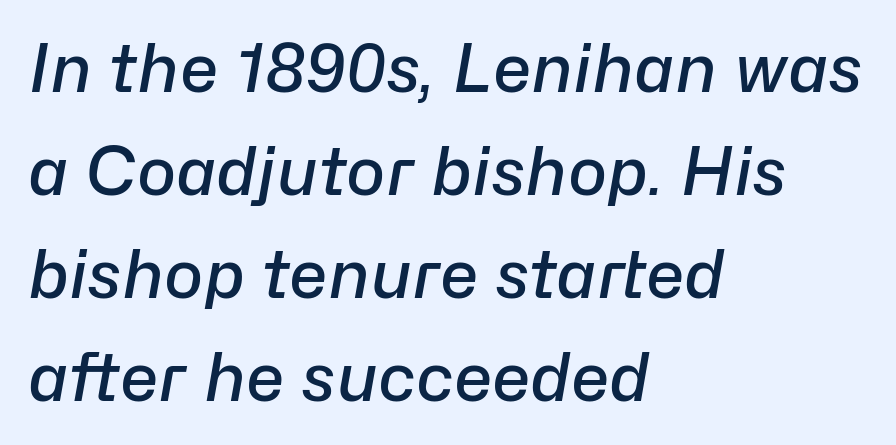
{"italic": "yes", "lean": "right", "slant_degrees": 10, "bold": "semi", "weight": "semibold", "width": "normal", "stroke_contrast": "low", "x_height": "medium", "monospaced": "no", "underline": "no", "align": "left", "line_spacing": "normal", "line_spacing_ratio": 1.56, "letter_spacing": "normal", "letter_spacing_em": 0.0, "glyph_px": 66}
